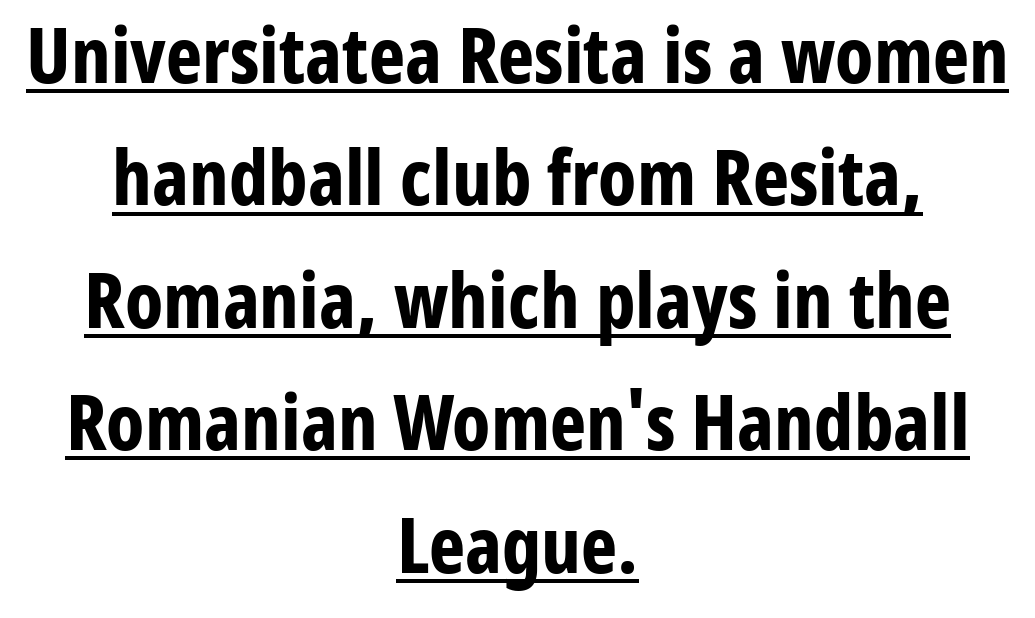
{"serif": "no", "italic": "no", "bold": "yes", "weight": "bold", "width": "condensed", "stroke_contrast": "low", "x_height": "medium", "monospaced": "no", "underline": "yes", "align": "center", "line_spacing": "normal", "line_spacing_ratio": 1.59, "letter_spacing": "normal", "letter_spacing_em": 0.0, "glyph_px": 77}
